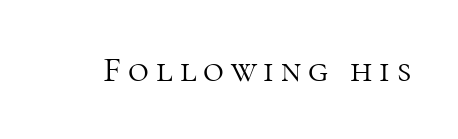
{"serif": "yes", "italic": "no", "bold": "no", "weight": "light", "width": "normal", "stroke_contrast": "high", "x_height": "medium", "monospaced": "no", "underline": "no", "glyph_px": 36}
